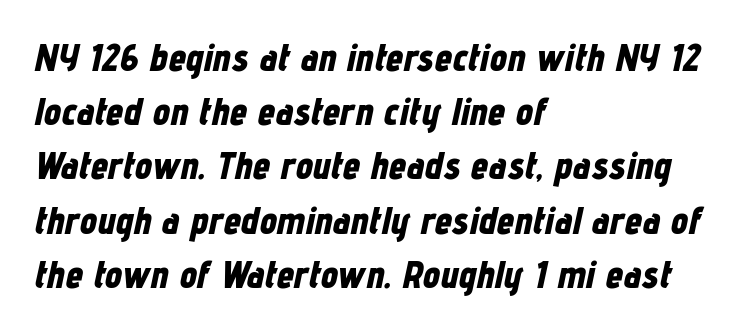
Q: Is the text bold? A: Yes.
Q: Is the text italic (slanted)? A: Yes, it leans right by about 12 degrees.
Q: Is the text underlined? A: No.
Q: How is the paragraph aligned? A: Left-aligned.
Q: Is the spacing between letters normal or unusually wide? A: Normal.
Q: Is the spacing between lines tight, normal or loose? A: Normal.
Q: Width (condensed, normal, or wide)? A: Condensed.
Q: Stroke contrast? A: Low.
Q: x-height? A: Medium.
Q: Monospaced? A: No.
